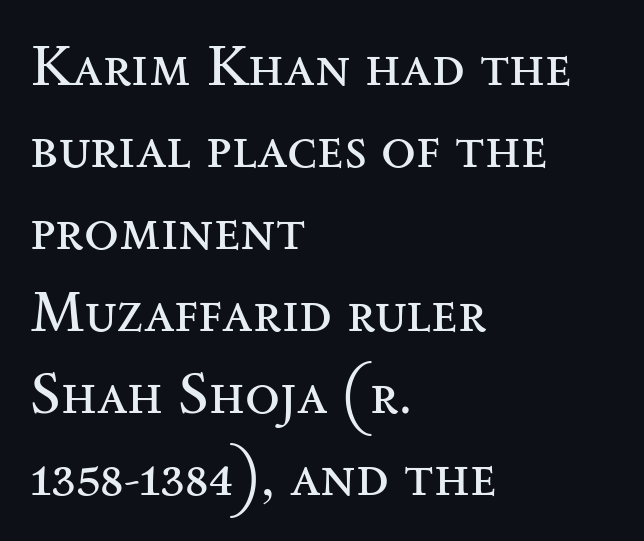
{"serif": "yes", "italic": "no", "bold": "no", "weight": "regular", "width": "wide", "stroke_contrast": "medium", "x_height": "small", "monospaced": "no", "underline": "no", "align": "left", "line_spacing": "normal", "line_spacing_ratio": 1.44, "letter_spacing": "normal", "letter_spacing_em": 0.0, "glyph_px": 57}
